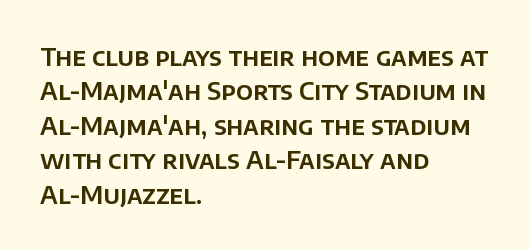
Style check: upright. All the whitespace from short lines collects on the right. Rule under the text: the space is simply empty. Leading matches the norm, producing a regular column.
